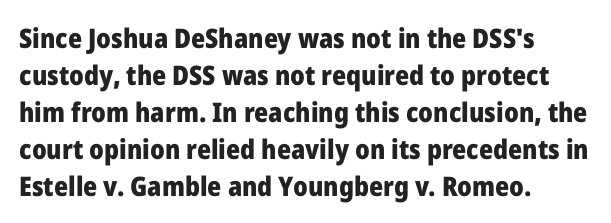
Every character sits straight up, as roman type does. Words appear dense and cohesive because spacing is normal. On the weight axis this lands at bold, roughly 700. In terms of leading, this rendering sits right in the middle.
